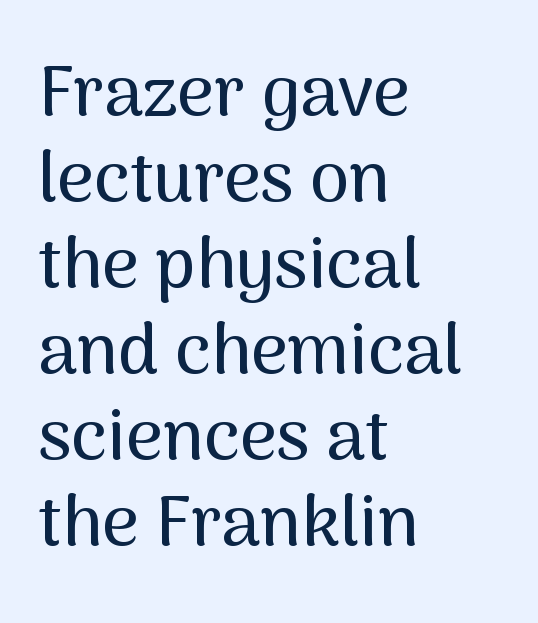
The image shows 71 px sans-serif type, upright; set left-aligned, line spacing 1.21x, normal letter spacing, not underlined; medium stroke contrast and a medium x-height.
